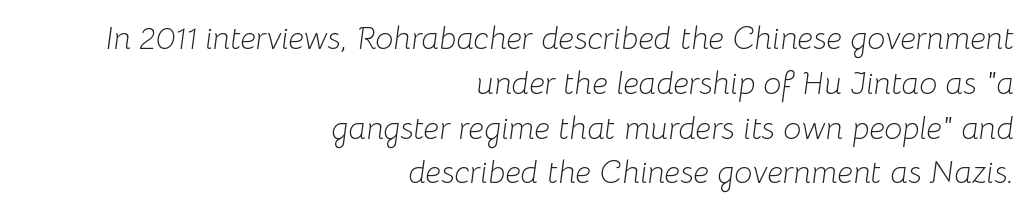
{"italic": "yes", "lean": "right", "slant_degrees": 8, "bold": "no", "weight": "light", "width": "normal", "stroke_contrast": "low", "x_height": "medium", "monospaced": "no", "underline": "no", "align": "right", "line_spacing": "normal", "line_spacing_ratio": 1.4, "letter_spacing": "normal", "letter_spacing_em": 0.0, "glyph_px": 32}
